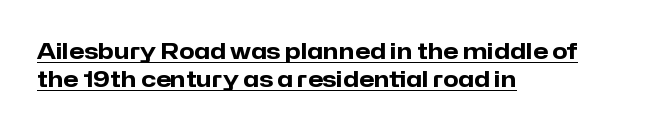
Q: Is the text bold? A: Yes.
Q: Is the text italic (slanted)? A: No, it is upright.
Q: Is the text underlined? A: Yes.
Q: How is the paragraph aligned? A: Left-aligned.
Q: Is the spacing between letters normal or unusually wide? A: Normal.
Q: Is the spacing between lines tight, normal or loose? A: Normal.
